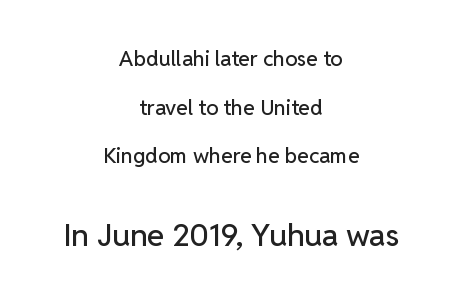
The image shows 31 px sans-serif type, upright; set centered, loose line spacing (2.31x), normal letter spacing, not underlined; the second (bottom) block is 1.48x larger; low stroke contrast and a medium x-height.
